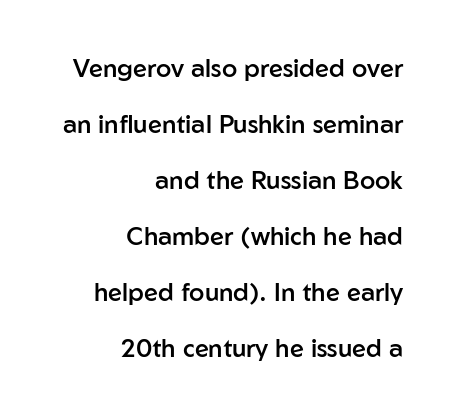
The image shows 25 px text type, upright; set right-aligned, loose line spacing (2.24x), normal letter spacing, not underlined.
